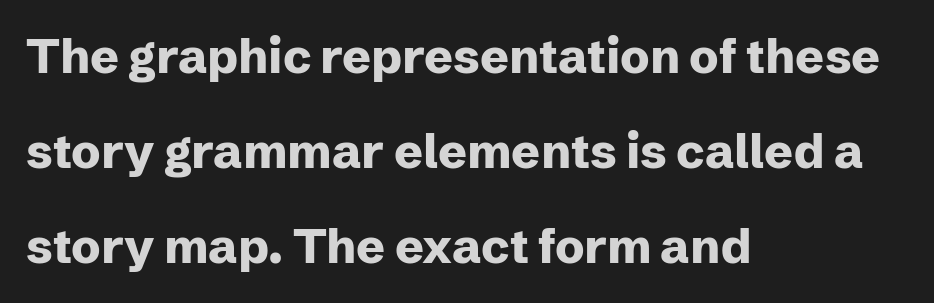
The horizontal fit of the characters is conventional and even. A typesetter would label this face a sans. Character widths vary here, with narrow letters taking less room than wide ones. Leftover space on each line is placed entirely after the last word.
